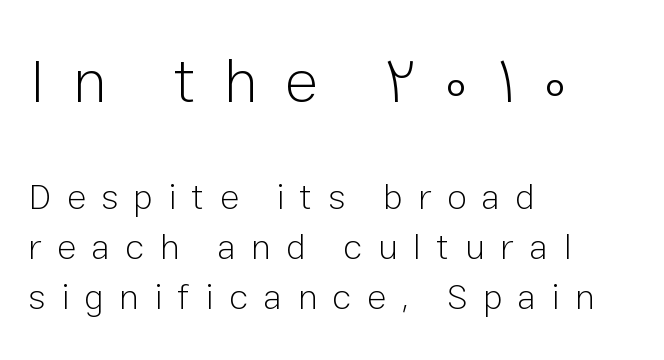
{"serif": "no", "italic": "no", "bold": "no", "weight": "light", "width": "normal", "stroke_contrast": "low", "x_height": "medium", "monospaced": "no", "underline": "no", "align": "left", "line_spacing": "normal", "line_spacing_ratio": 1.39, "letter_spacing": "wide", "letter_spacing_em": 0.42, "larger_block": "first", "size_ratio": 1.75, "glyph_px": 63}
